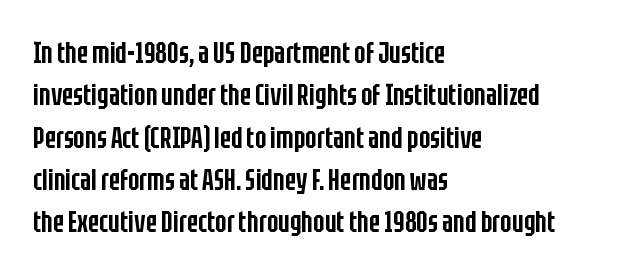
Q: Is the text bold? A: Semi-bold.
Q: Is the text italic (slanted)? A: No, it is upright.
Q: Is the typeface a serif or a sans-serif typeface? A: Sans-serif.
Q: Is the text underlined? A: No.
Q: How is the paragraph aligned? A: Left-aligned.
Q: Is the spacing between letters normal or unusually wide? A: Normal.
Q: Is the spacing between lines tight, normal or loose? A: Normal.
Q: Width (condensed, normal, or wide)? A: Condensed.
Q: Stroke contrast? A: Low.
Q: x-height? A: Large.
Q: Monospaced? A: No.
